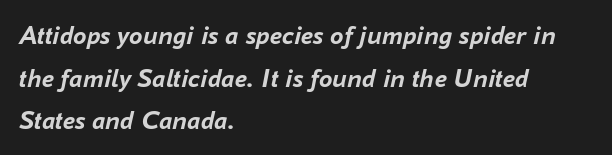
Baseline-to-baseline distance is the conventional proportion of letter height. This rendering features lettering with no underline. No extra tracking has been applied to these lines. This sample uses an oblique cut, with every glyph tilted off the vertical. Where is the straight margin? On the left. Plenty of ink on the page — the face is bold.
